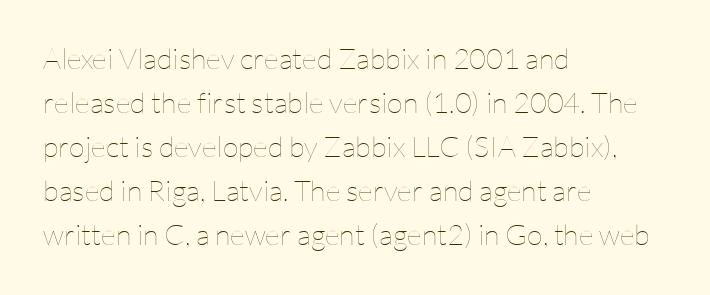
Q: Is the text bold? A: No.
Q: Is the text italic (slanted)? A: No, it is upright.
Q: Is the text underlined? A: No.
Q: How is the paragraph aligned? A: Left-aligned.
Q: Is the spacing between letters normal or unusually wide? A: Normal.
Q: Is the spacing between lines tight, normal or loose? A: Normal.
Q: Width (condensed, normal, or wide)? A: Normal.
Q: Stroke contrast? A: Low.
Q: x-height? A: Medium.
Q: Monospaced? A: No.
